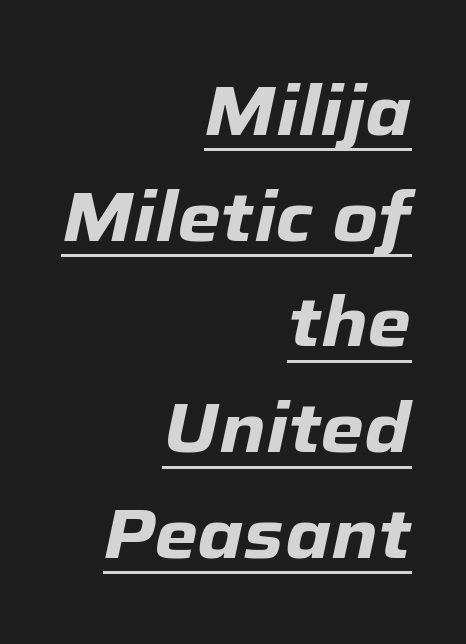
Q: Is the text bold? A: Yes.
Q: Is the text italic (slanted)? A: Yes, it leans right by about 12 degrees.
Q: Is the text underlined? A: Yes.
Q: How is the paragraph aligned? A: Right-aligned.
Q: Is the spacing between letters normal or unusually wide? A: Normal.
Q: Is the spacing between lines tight, normal or loose? A: Normal.
Q: Width (condensed, normal, or wide)? A: Normal.
Q: Stroke contrast? A: Low.
Q: x-height? A: Medium.
Q: Monospaced? A: No.
